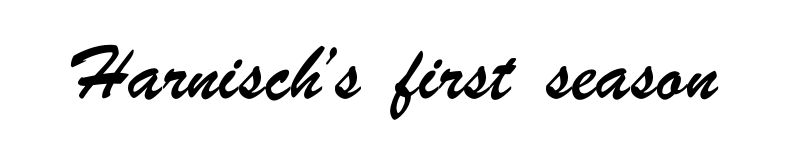
Q: Is the typeface a serif or a sans-serif typeface? A: Sans-serif.
Q: Is the text underlined? A: No.
Q: Is the spacing between letters normal or unusually wide? A: Normal.
Q: Width (condensed, normal, or wide)? A: Condensed.
Q: Stroke contrast? A: Low.
Q: x-height? A: Small.
Q: Monospaced? A: No.
